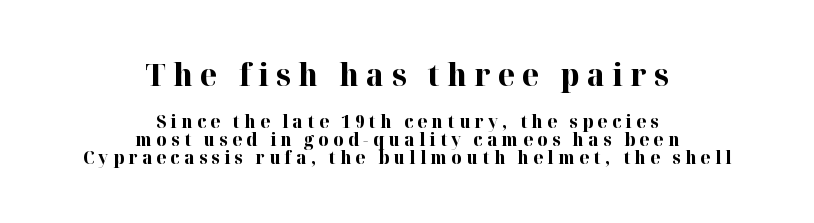
Q: Is the text bold? A: Yes.
Q: Is the text italic (slanted)? A: No, it is upright.
Q: Is the typeface a serif or a sans-serif typeface? A: Serif.
Q: Is the text underlined? A: No.
Q: How is the paragraph aligned? A: Centered.
Q: Is the spacing between letters normal or unusually wide? A: Unusually wide.
Q: Is the spacing between lines tight, normal or loose? A: Tight.
Q: Which block of text is set in a larger size, the first (top) or the second (bottom)? A: The first (top) one.
Q: Width (condensed, normal, or wide)? A: Normal.
Q: Stroke contrast? A: High.
Q: x-height? A: Medium.
Q: Monospaced? A: No.
